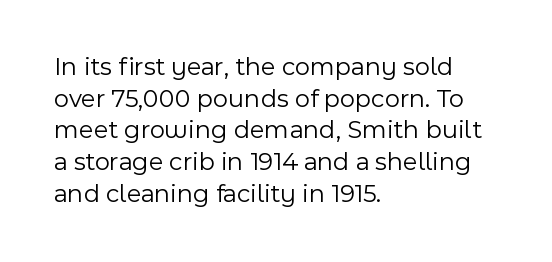
Nope, not italic — everything's standing straight. The font is comparable to plain body text, perhaps lighter. Inter-character spacing is left at the font's built-in metrics. The zone under the glyphs is completely vacant. These lines are set flush left with a ragged right edge.
